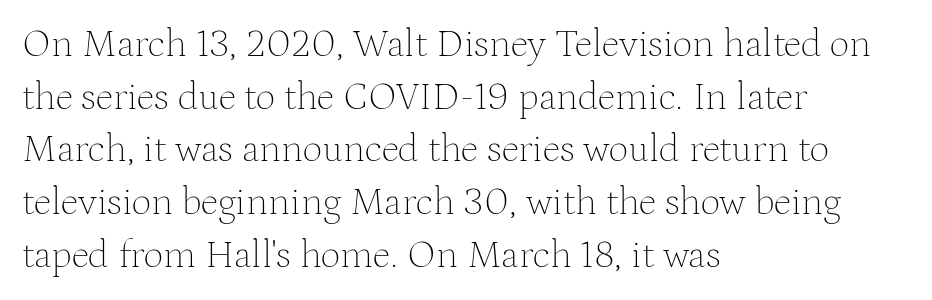
Q: Is the text bold? A: No.
Q: Is the text italic (slanted)? A: No, it is upright.
Q: Is the typeface a serif or a sans-serif typeface? A: Serif.
Q: Is the text underlined? A: No.
Q: How is the paragraph aligned? A: Left-aligned.
Q: Is the spacing between letters normal or unusually wide? A: Normal.
Q: Is the spacing between lines tight, normal or loose? A: Normal.
Q: Width (condensed, normal, or wide)? A: Normal.
Q: Stroke contrast? A: Medium.
Q: x-height? A: Medium.
Q: Monospaced? A: No.
